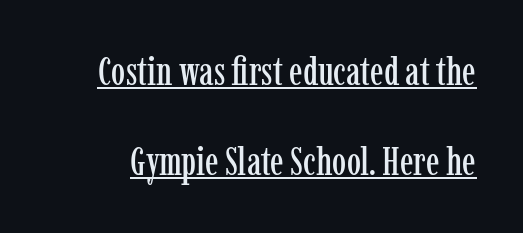
The image shows 40 px condensed serif type, upright; set loose line spacing (2.26x), normal letter spacing, underlined; low stroke contrast and a medium x-height.
